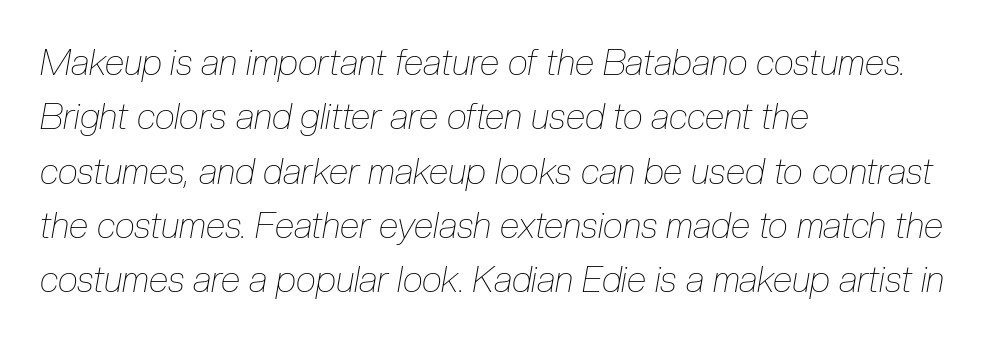
The image shows 36 px thin, condensed type, italic (leaning right); set left-aligned, normal line spacing (1.51x), normal letter spacing, not underlined; low stroke contrast and a medium x-height.
